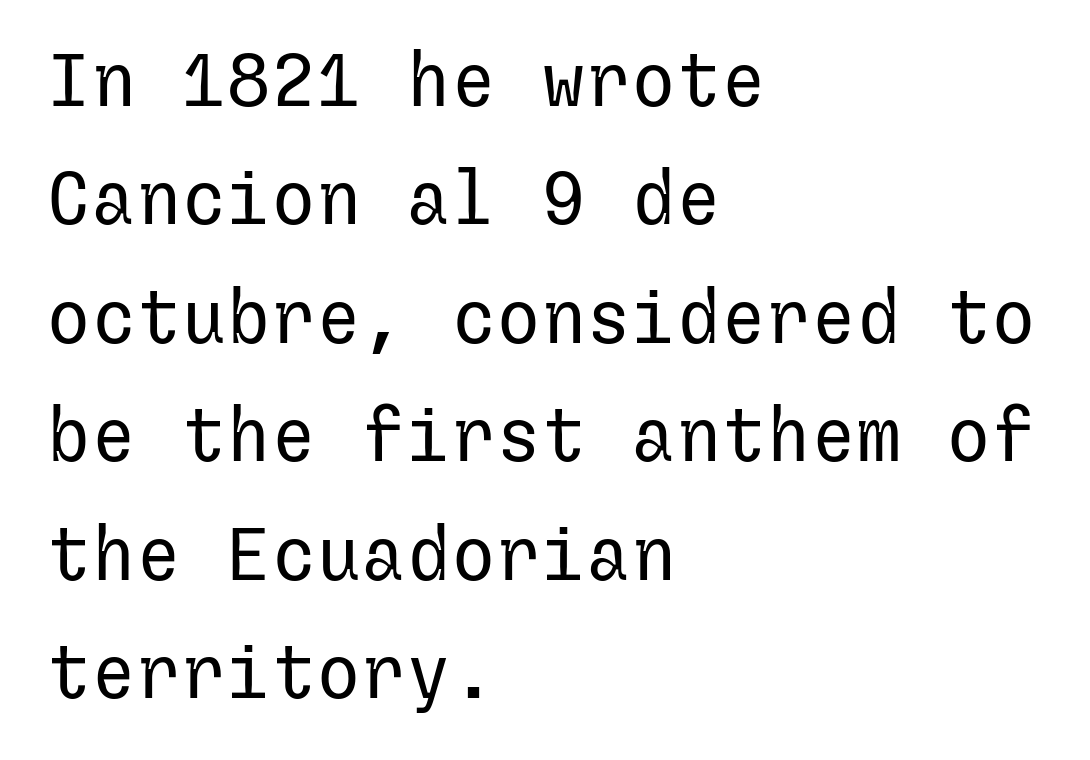
It's the straight-up-and-down kind of type. A sans-serif font was chosen for this passage. Caption: multi-line text, flush left, ragged right. Is the type heavy? It reads as light-to-regular instead. The lines sit at an ordinary, default distance from one another. No word sits above an underline.
